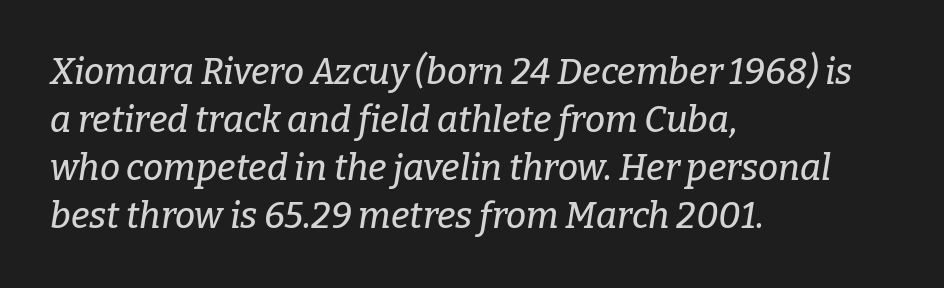
{"serif": "yes", "italic": "yes", "lean": "right", "slant_degrees": 9, "width": "normal", "stroke_contrast": "low", "x_height": "medium", "monospaced": "no", "underline": "no", "align": "left", "line_spacing": "normal", "line_spacing_ratio": 1.33, "letter_spacing": "normal", "letter_spacing_em": 0.0, "glyph_px": 36}
